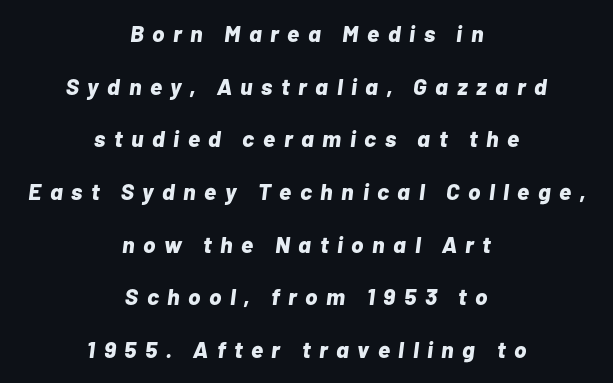
A student would call this center alignment; a typographer would say set centered. There is plenty of visible air inserted between adjacent glyphs. Italic: yes, the glyphs are oblique. Compared with typical paragraphs, the rows here are farther apart. The string is rendered with underlining switched off. These words are printed bold, with thick strokes throughout.
